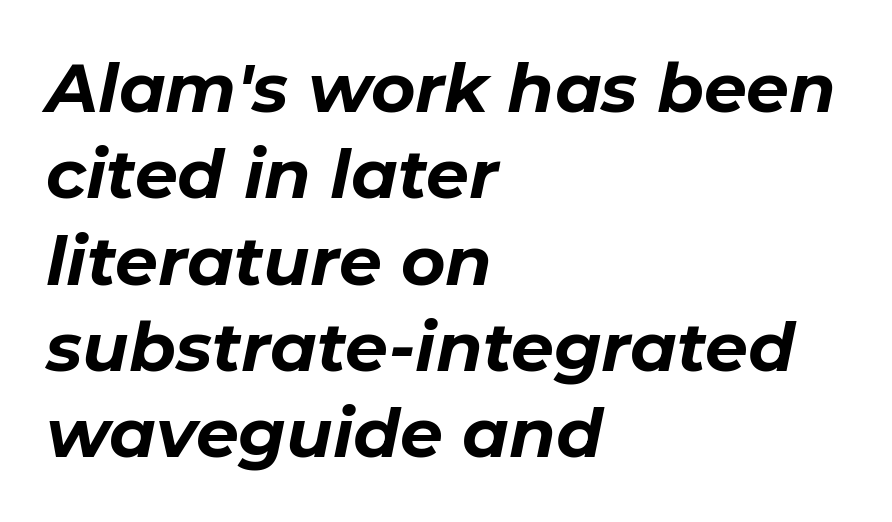
{"italic": "yes", "lean": "right", "slant_degrees": 11, "bold": "yes", "weight": "bold", "width": "normal", "stroke_contrast": "low", "x_height": "medium", "monospaced": "no", "underline": "no", "align": "left", "line_spacing": "normal", "line_spacing_ratio": 1.27, "letter_spacing": "normal", "letter_spacing_em": 0.0, "glyph_px": 68}
